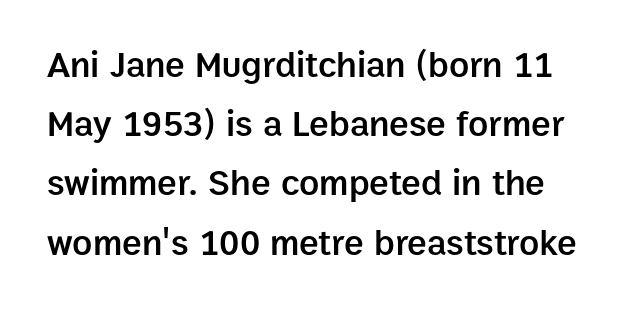
{"serif": "no", "italic": "no", "bold": "semi", "weight": "semibold", "width": "normal", "stroke_contrast": "low", "x_height": "medium", "monospaced": "no", "underline": "no", "line_spacing": "normal", "line_spacing_ratio": 1.6, "letter_spacing": "normal", "letter_spacing_em": 0.0, "glyph_px": 37}
